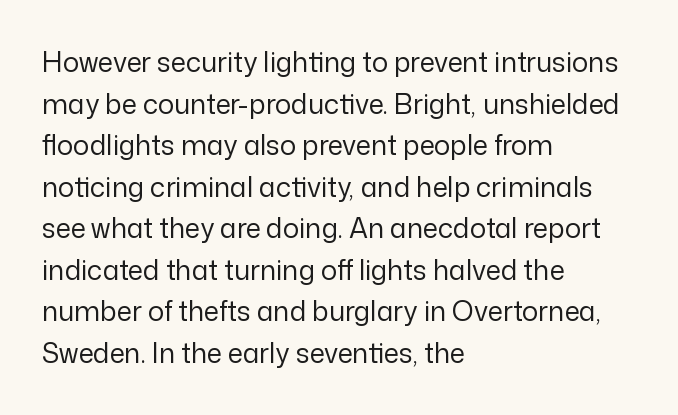
The image shows 27 px text type, upright; set left-aligned, normal line spacing (1.54x), normal letter spacing, not underlined.
